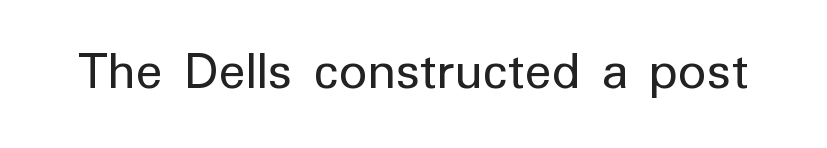
Check where the strokes stop: nothing finishes them off — pure sans. The rendering keeps characters at their native spacing. Lines of text with bare space underneath. No extra ink here — the face is not bold. You could not count columns in this text — the font is proportionally spaced. The axis of the letterforms is exactly vertical.
